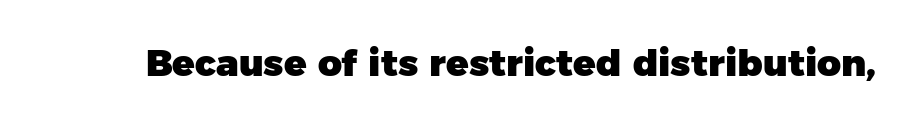
The image shows 37 px heavy sans-serif type; set normal letter spacing, not underlined; low stroke contrast and a medium x-height.
